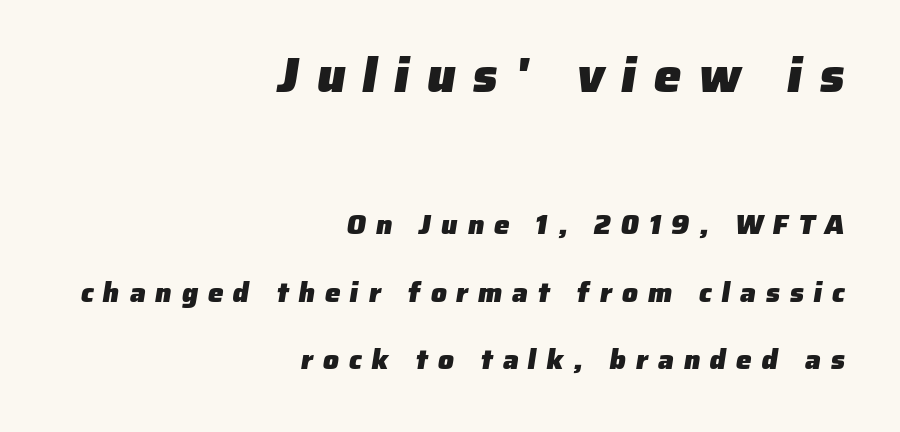
Q: Is the text bold? A: Yes.
Q: Is the typeface a serif or a sans-serif typeface? A: Sans-serif.
Q: Is the text underlined? A: No.
Q: How is the paragraph aligned? A: Right-aligned.
Q: Is the spacing between letters normal or unusually wide? A: Unusually wide.
Q: Is the spacing between lines tight, normal or loose? A: Loose.
Q: Which block of text is set in a larger size, the first (top) or the second (bottom)? A: The first (top) one.
Q: Width (condensed, normal, or wide)? A: Normal.
Q: Stroke contrast? A: Low.
Q: x-height? A: Medium.
Q: Monospaced? A: No.
